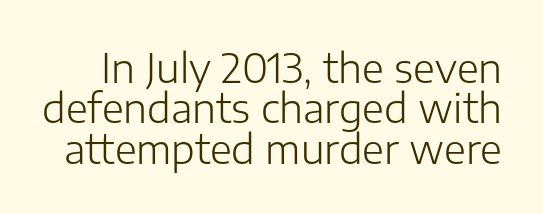
Q: Is the text bold? A: No.
Q: Is the text italic (slanted)? A: No, it is upright.
Q: Is the typeface a serif or a sans-serif typeface? A: Sans-serif.
Q: Is the text underlined? A: No.
Q: Is the spacing between letters normal or unusually wide? A: Normal.
Q: Is the spacing between lines tight, normal or loose? A: Tight.
Q: Width (condensed, normal, or wide)? A: Normal.
Q: Stroke contrast? A: Low.
Q: x-height? A: Medium.
Q: Monospaced? A: No.
